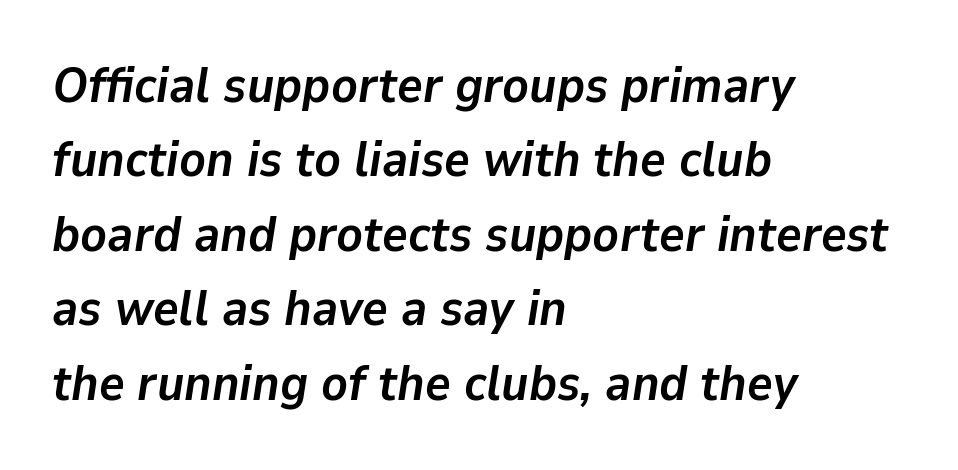
Here the designer chose a conventional face with non-uniform glyph widths. A typesetter would call this leading conventional body-copy spacing. Descender tails drop into unmarked territory. Left-aligned paragraph, ragged on the right.
